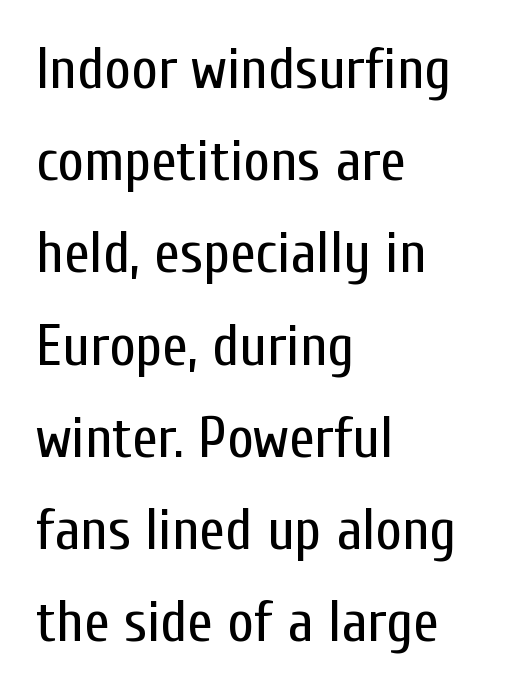
The image shows 58 px regular-weight, condensed sans-serif type, upright; set left-aligned, normal line spacing (1.59x), normal letter spacing, not underlined; low stroke contrast and a medium x-height.
